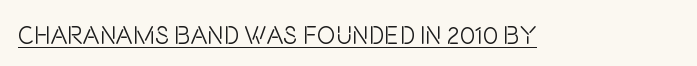
{"italic": "no", "bold": "no", "underline": "yes", "letter_spacing": "normal", "letter_spacing_em": 0.0, "glyph_px": 25}
